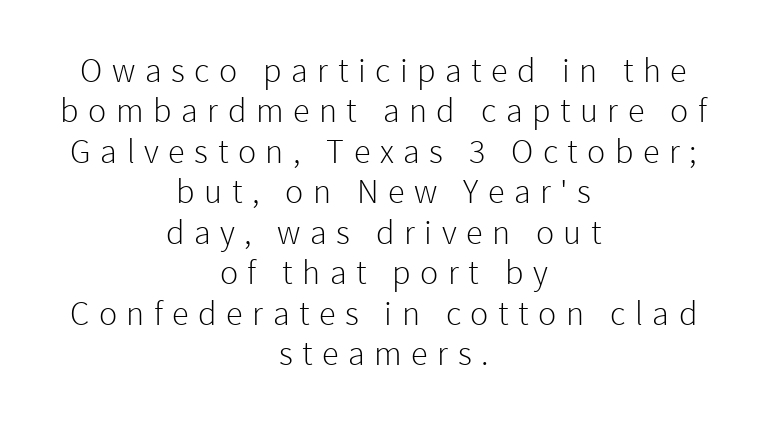
What stands out about the letter spacing? Its width — letters are far apart. Caption: face not bold, strokes unweighted. These lines are rendered in a variable-pitch font. The area under the type is left untouched.
